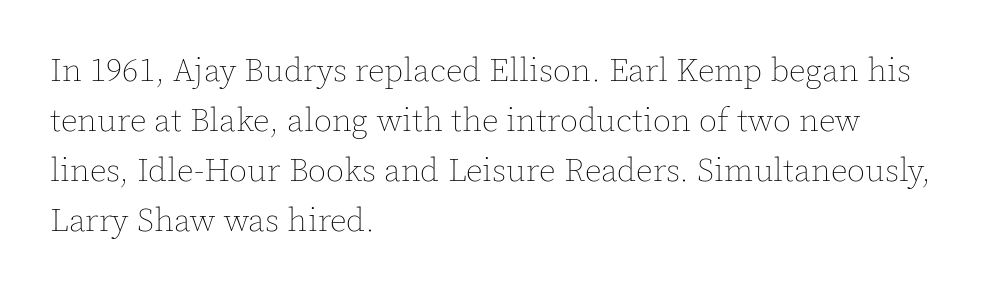
Q: Is the text bold? A: No.
Q: Is the text italic (slanted)? A: No, it is upright.
Q: Is the text underlined? A: No.
Q: How is the paragraph aligned? A: Left-aligned.
Q: Is the spacing between letters normal or unusually wide? A: Normal.
Q: Is the spacing between lines tight, normal or loose? A: Normal.
Q: Width (condensed, normal, or wide)? A: Normal.
Q: x-height? A: Medium.
Q: Monospaced? A: No.
